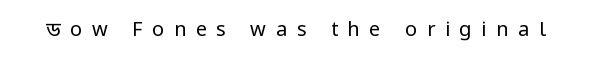
{"italic": "no", "bold": "no", "underline": "no", "letter_spacing": "wide", "letter_spacing_em": 0.48, "glyph_px": 20}
